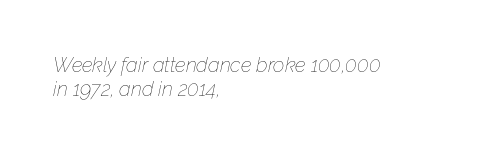
The image shows 20 px text type, italic (leaning right); set left-aligned, line spacing 1.18x, normal letter spacing, not underlined.
